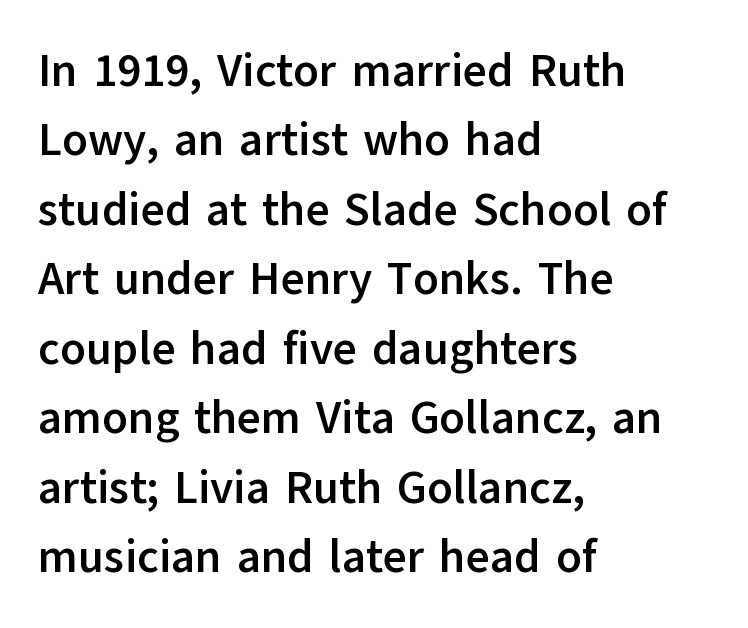
Heavy-handed strokes throughout: this text is bold. What stands out about the letter spacing? Nothing — it is the standard amount. The face used here is proportionally spaced, like ordinary book or web type. The designer left line spacing at the default. Left-aligned paragraph, ragged on the right. The typography opts for an upright posture over an oblique one.
